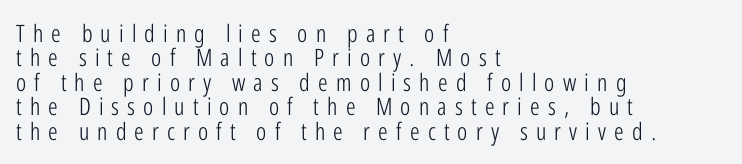
{"italic": "no", "bold": "no", "underline": "no", "align": "left", "line_spacing": "tight", "line_spacing_ratio": 1.02, "letter_spacing": "wide", "letter_spacing_em": 0.34, "glyph_px": 24}
